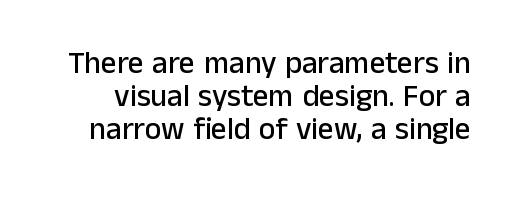
Q: Is the text italic (slanted)? A: No, it is upright.
Q: Is the typeface a serif or a sans-serif typeface? A: Sans-serif.
Q: Is the text underlined? A: No.
Q: Is the spacing between letters normal or unusually wide? A: Normal.
Q: Is the spacing between lines tight, normal or loose? A: Tight.
Q: Width (condensed, normal, or wide)? A: Normal.
Q: Stroke contrast? A: Low.
Q: x-height? A: Medium.
Q: Monospaced? A: No.
